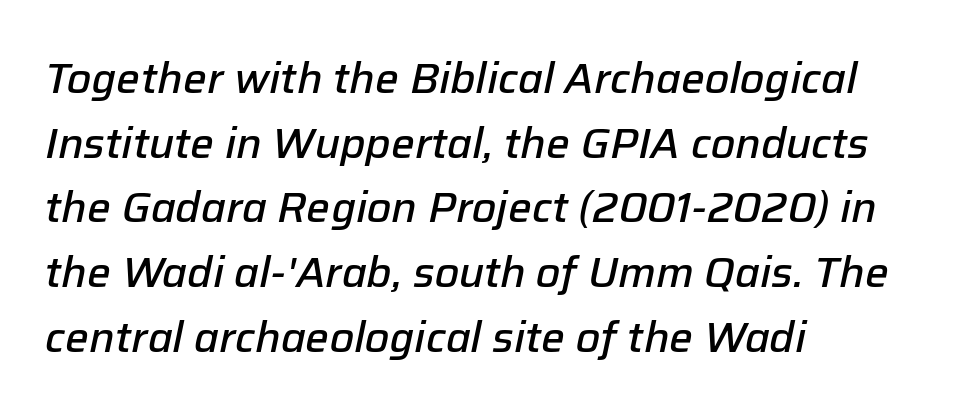
The image shows 42 px semibold type, italic (leaning right); set left-aligned, normal line spacing (1.54x), normal letter spacing, not underlined; low stroke contrast and a medium x-height.
